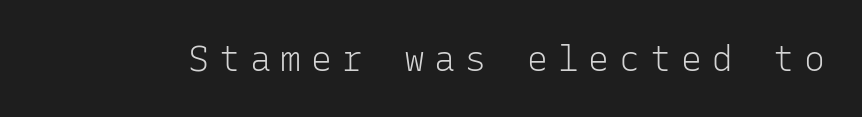
Q: Is the text bold? A: No.
Q: Is the text italic (slanted)? A: No, it is upright.
Q: Is the typeface a serif or a sans-serif typeface? A: Sans-serif.
Q: Is the text underlined? A: No.
Q: Is the spacing between letters normal or unusually wide? A: Unusually wide.
Q: Width (condensed, normal, or wide)? A: Normal.
Q: Stroke contrast? A: Low.
Q: x-height? A: Medium.
Q: Monospaced? A: Yes.
